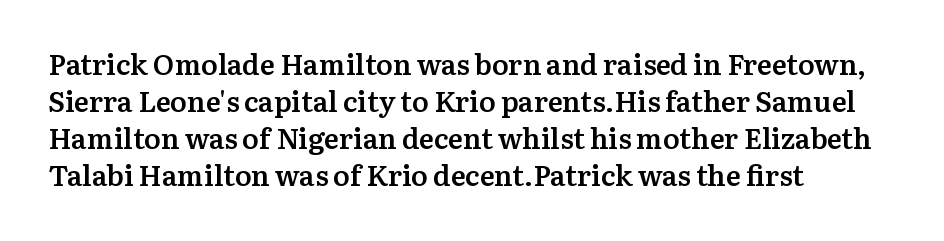
These lines were composed using upright roman letters. What kind of face is this? One with serifs. This sample keeps an unexceptional amount of space between lines. These words are printed semibold, heavier than regular yet not bold. Every row of glyphs begins at an identical x-position on the left. Nothing unusual about the tracking: characters are spaced as the font intends.
